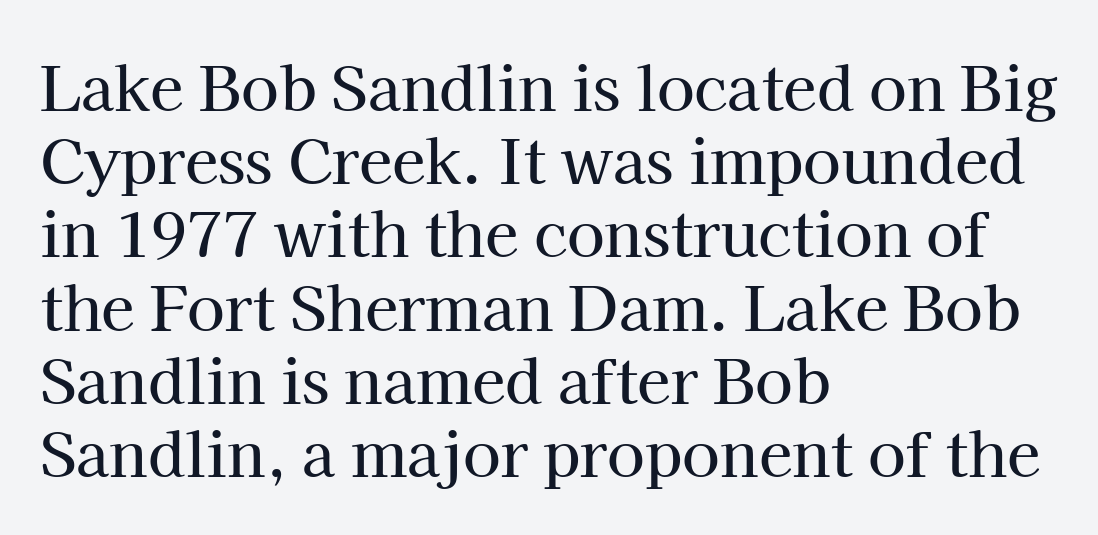
Q: Is the text italic (slanted)? A: No, it is upright.
Q: Is the typeface a serif or a sans-serif typeface? A: Serif.
Q: Is the text underlined? A: No.
Q: How is the paragraph aligned? A: Left-aligned.
Q: Is the spacing between letters normal or unusually wide? A: Normal.
Q: Width (condensed, normal, or wide)? A: Normal.
Q: Stroke contrast? A: High.
Q: x-height? A: Medium.
Q: Monospaced? A: No.
